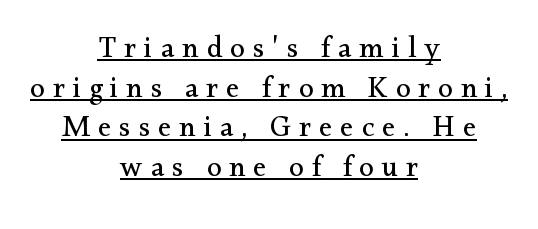
The image shows 30 px regular-weight serif type, upright; set centered, normal line spacing (1.32x), unusually wide letter spacing (+0.26 em), underlined; medium stroke contrast and a small x-height.
